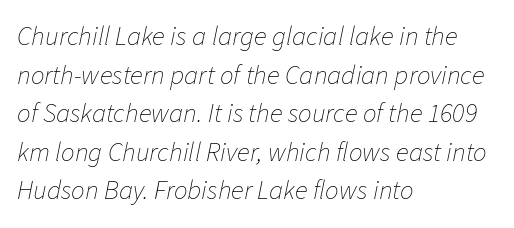
Q: Is the text bold? A: No.
Q: Is the text italic (slanted)? A: Yes, it leans right by about 11 degrees.
Q: Is the text underlined? A: No.
Q: How is the paragraph aligned? A: Left-aligned.
Q: Is the spacing between letters normal or unusually wide? A: Normal.
Q: Is the spacing between lines tight, normal or loose? A: Normal.
